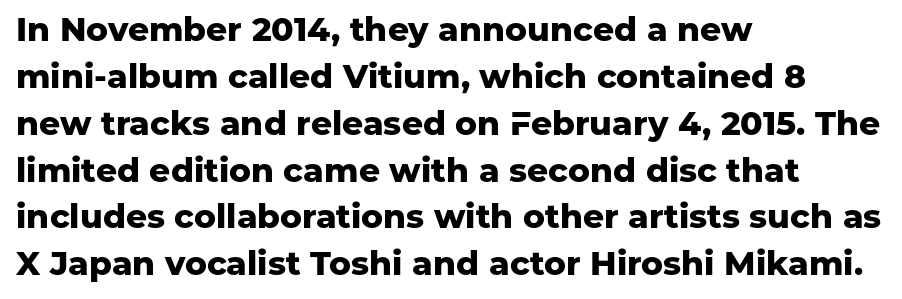
The image shows 33 px heavy sans-serif type, upright; set left-aligned, normal line spacing (1.42x), normal letter spacing, not underlined; low stroke contrast and a medium x-height.
